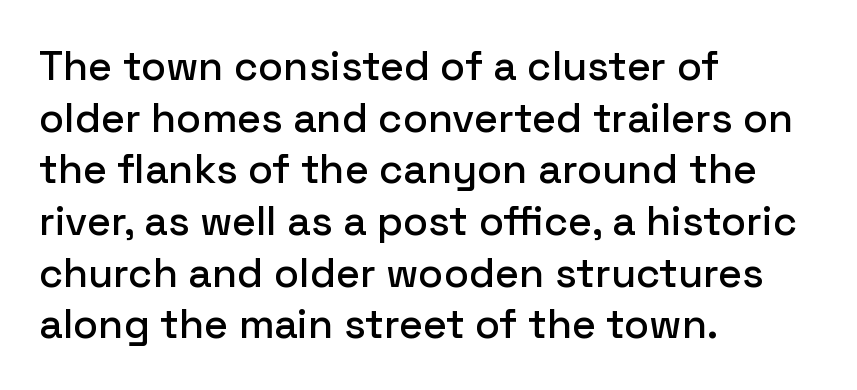
The image shows 41 px sans-serif type, upright; set left-aligned, normal line spacing (1.26x), normal letter spacing, not underlined; low stroke contrast and a medium x-height.
